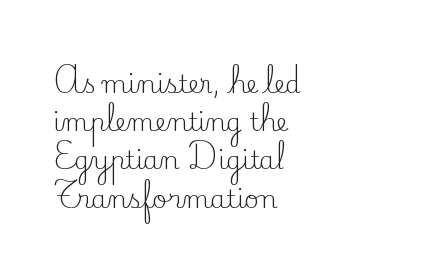
Q: Is the text bold? A: No.
Q: Is the text italic (slanted)? A: No, it is upright.
Q: Is the text underlined? A: No.
Q: How is the paragraph aligned? A: Left-aligned.
Q: Is the spacing between letters normal or unusually wide? A: Normal.
Q: Is the spacing between lines tight, normal or loose? A: Normal.
